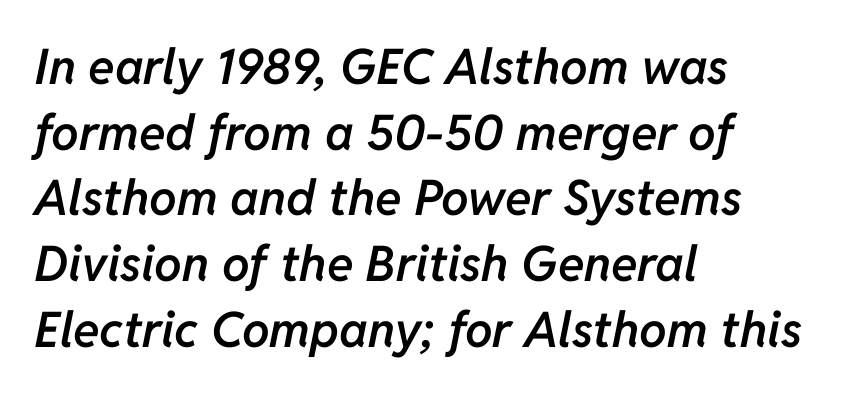
The image shows 49 px semibold type, italic (leaning right); set left-aligned, normal line spacing (1.34x), normal letter spacing, not underlined; low stroke contrast and a medium x-height.
